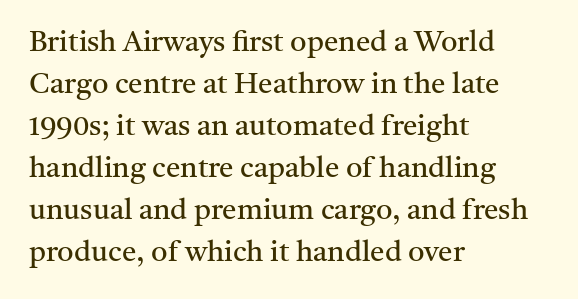
{"serif": "yes", "italic": "no", "bold": "no", "weight": "regular", "width": "normal", "stroke_contrast": "medium", "x_height": "medium", "monospaced": "no", "underline": "no", "align": "left", "line_spacing": "normal", "line_spacing_ratio": 1.45, "letter_spacing": "normal", "letter_spacing_em": 0.0, "glyph_px": 29}
